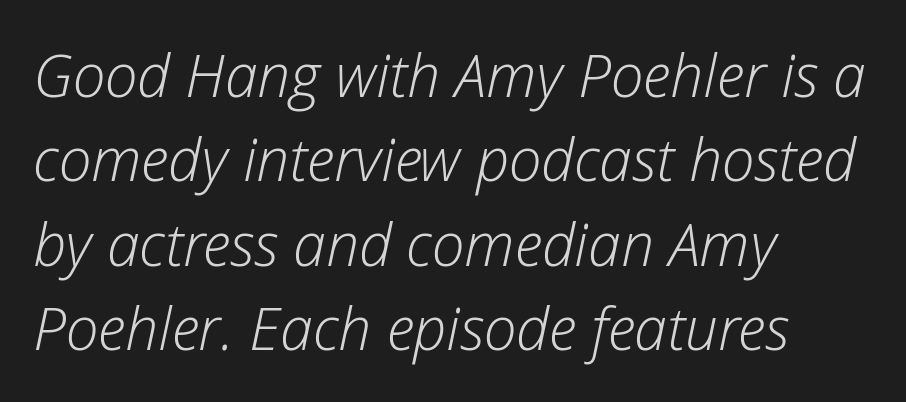
Q: Is the text bold? A: No.
Q: Is the text italic (slanted)? A: Yes, it leans right by about 12 degrees.
Q: Is the text underlined? A: No.
Q: How is the paragraph aligned? A: Left-aligned.
Q: Is the spacing between letters normal or unusually wide? A: Normal.
Q: Is the spacing between lines tight, normal or loose? A: Normal.
Q: Width (condensed, normal, or wide)? A: Normal.
Q: Stroke contrast? A: Low.
Q: x-height? A: Medium.
Q: Monospaced? A: No.
